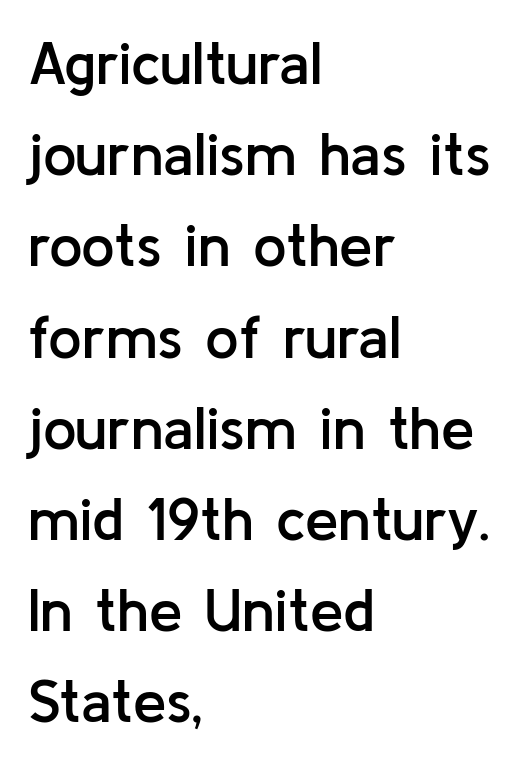
{"serif": "no", "italic": "no", "bold": "semi", "weight": "semibold", "width": "normal", "stroke_contrast": "low", "x_height": "medium", "monospaced": "no", "underline": "no", "align": "left", "line_spacing": "normal", "line_spacing_ratio": 1.52, "letter_spacing": "normal", "letter_spacing_em": 0.0, "glyph_px": 60}
